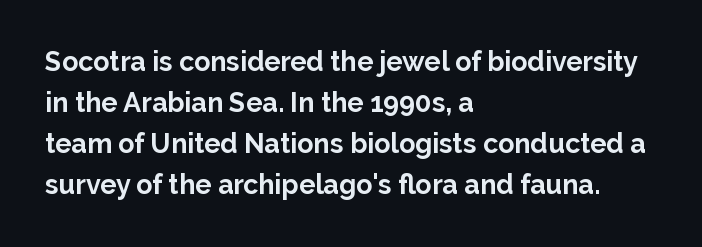
Line beginnings align vertically; line endings do not. Between one letter and the next there's only the usual sliver of space. Notice how descenders clear the ascenders below comfortably — that's standard leading. Does the lettering tilt? It doesn't — this is upright. Letters rest on an invisible, unmarked baseline.
